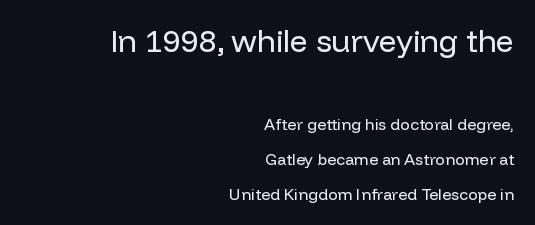
Q: Is the text bold? A: No.
Q: Is the text italic (slanted)? A: No, it is upright.
Q: Is the typeface a serif or a sans-serif typeface? A: Sans-serif.
Q: Is the text underlined? A: No.
Q: How is the paragraph aligned? A: Right-aligned.
Q: Is the spacing between letters normal or unusually wide? A: Normal.
Q: Is the spacing between lines tight, normal or loose? A: Loose.
Q: Which block of text is set in a larger size, the first (top) or the second (bottom)? A: The first (top) one.
Q: Width (condensed, normal, or wide)? A: Normal.
Q: Stroke contrast? A: Low.
Q: x-height? A: Medium.
Q: Monospaced? A: No.
